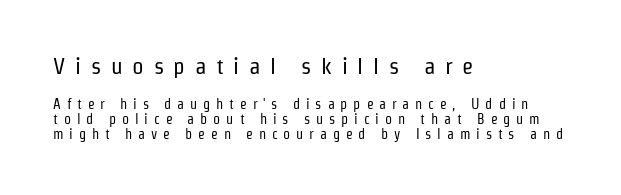
The image shows 23 px text type, upright; set left-aligned, tight line spacing (1.07x), unusually wide letter spacing (+0.42 em), not underlined; the first (top) block is 1.64x larger.
